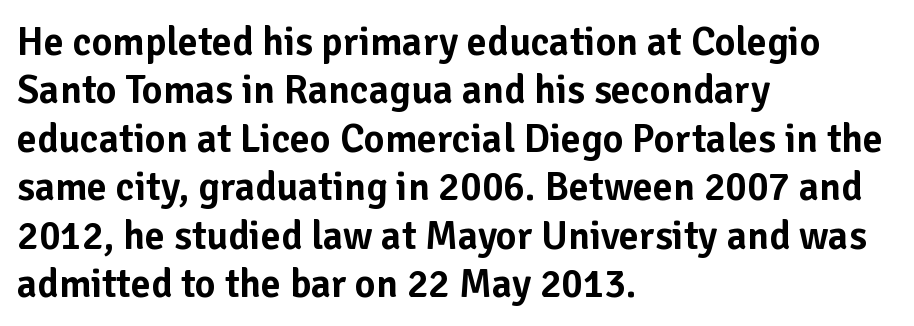
{"serif": "no", "italic": "no", "width": "normal", "stroke_contrast": "low", "x_height": "medium", "monospaced": "no", "underline": "no", "align": "left", "line_spacing_ratio": 1.21, "letter_spacing": "normal", "letter_spacing_em": 0.0, "glyph_px": 40}
